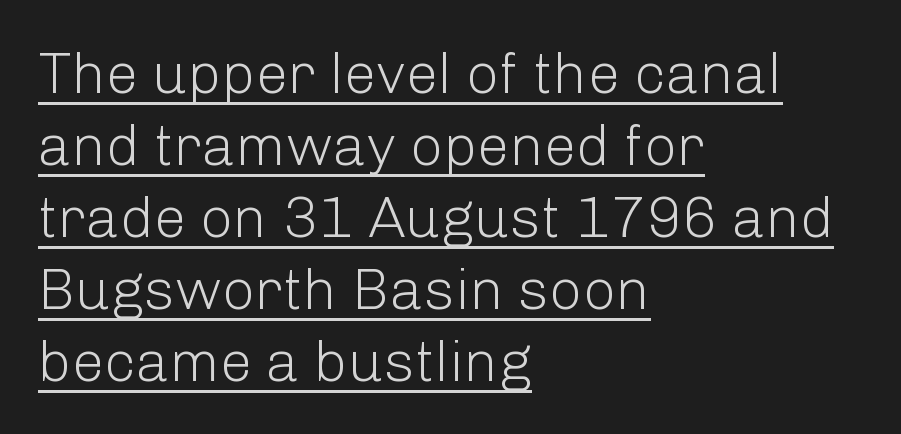
Q: Is the text bold? A: No.
Q: Is the text italic (slanted)? A: No, it is upright.
Q: Is the typeface a serif or a sans-serif typeface? A: Sans-serif.
Q: Is the text underlined? A: Yes.
Q: How is the paragraph aligned? A: Left-aligned.
Q: Is the spacing between letters normal or unusually wide? A: Normal.
Q: Width (condensed, normal, or wide)? A: Normal.
Q: Stroke contrast? A: Low.
Q: x-height? A: Medium.
Q: Monospaced? A: No.
